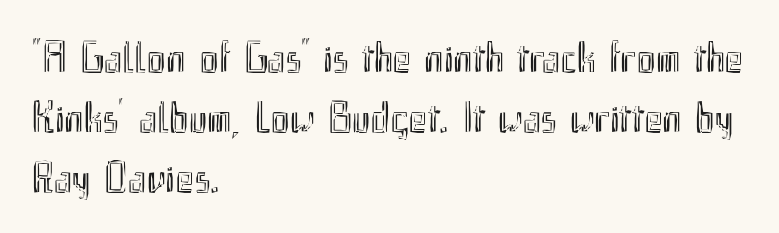
Q: Is the text italic (slanted)? A: No, it is upright.
Q: Is the text underlined? A: No.
Q: How is the paragraph aligned? A: Left-aligned.
Q: Is the spacing between letters normal or unusually wide? A: Normal.
Q: Is the spacing between lines tight, normal or loose? A: Normal.
Q: Width (condensed, normal, or wide)? A: Condensed.
Q: x-height? A: Small.
Q: Monospaced? A: No.
